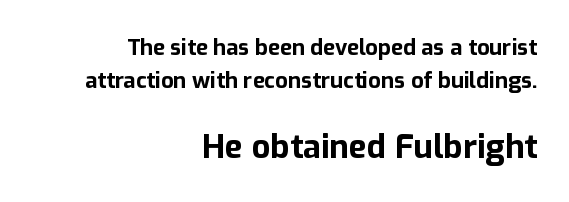
{"serif": "no", "italic": "no", "bold": "yes", "weight": "bold", "width": "normal", "stroke_contrast": "low", "x_height": "medium", "monospaced": "no", "underline": "no", "align": "right", "line_spacing": "normal", "line_spacing_ratio": 1.5, "letter_spacing": "normal", "letter_spacing_em": 0.0, "larger_block": "second", "size_ratio": 1.5, "glyph_px": 33}
